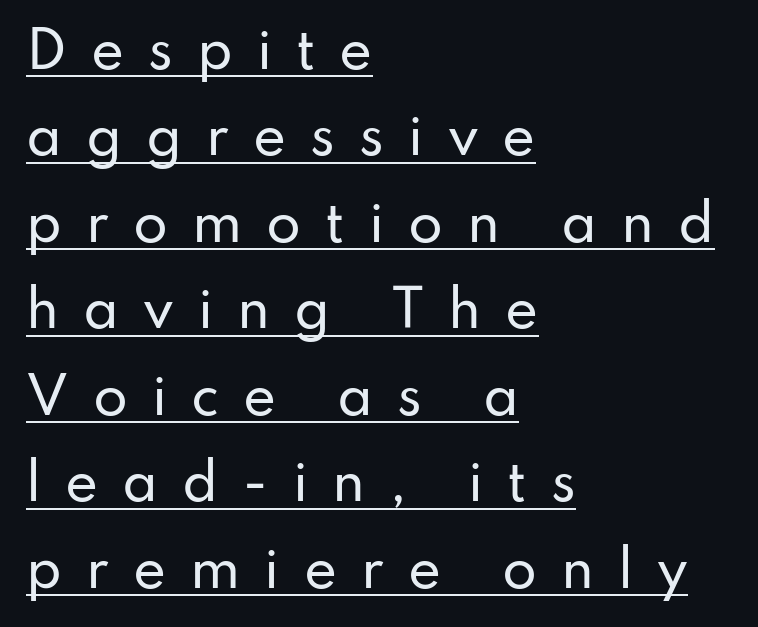
The letters advance in unequal steps, a hallmark of proportional type. The typesetter chose a ragged-right arrangement here. When letters stand straight like this, we call the style roman or upright. Type style note: lacks serifs. The glyphs are accompanied by a horizontal stroke just below them. The letters are spread apart with noticeably loose tracking.
